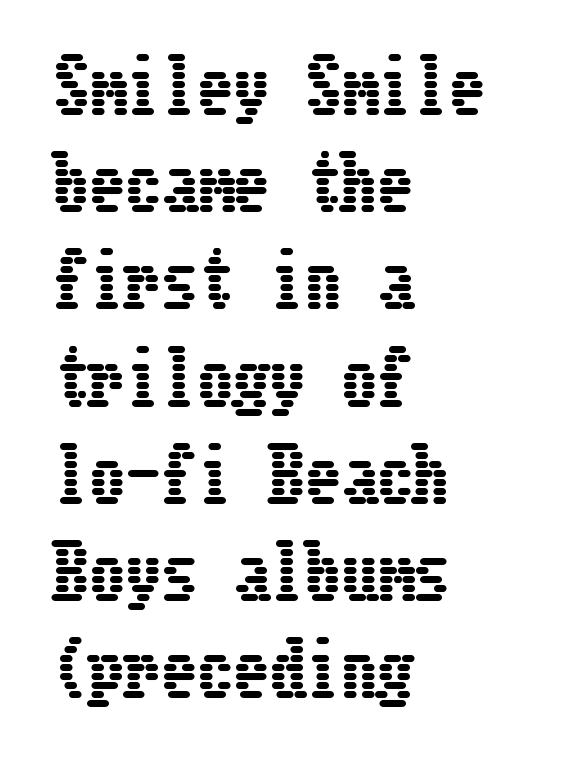
Where is the straight margin? On the left. The type is set solid horizontally, with unmodified tracking. The letters stand upright; this is a roman face. Only glyphs here, with clear space below each row. Successive baselines arrive at the customary interval.
